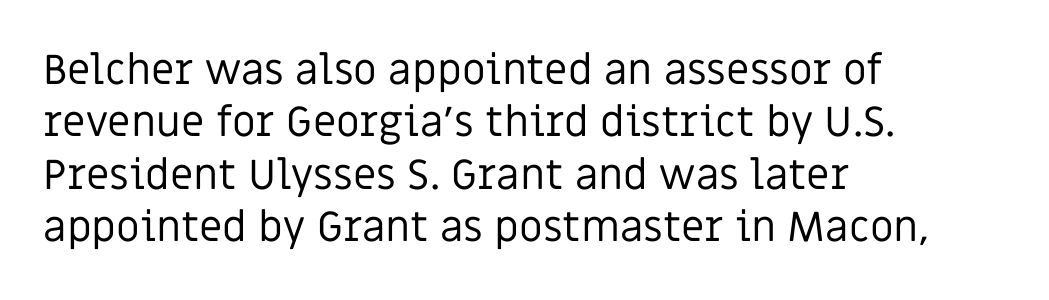
Q: Is the text bold? A: No.
Q: Is the text italic (slanted)? A: No, it is upright.
Q: Is the typeface a serif or a sans-serif typeface? A: Sans-serif.
Q: Is the text underlined? A: No.
Q: How is the paragraph aligned? A: Left-aligned.
Q: Is the spacing between letters normal or unusually wide? A: Normal.
Q: Is the spacing between lines tight, normal or loose? A: Normal.
Q: Width (condensed, normal, or wide)? A: Normal.
Q: Stroke contrast? A: Low.
Q: x-height? A: Large.
Q: Monospaced? A: No.
